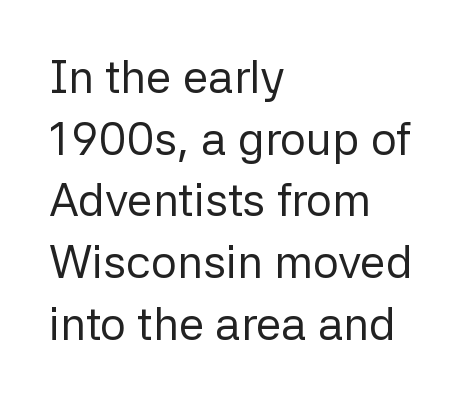
The image shows 46 px regular-weight sans-serif type, upright; set left-aligned, normal line spacing (1.34x), normal letter spacing, not underlined; low stroke contrast and a medium x-height.
